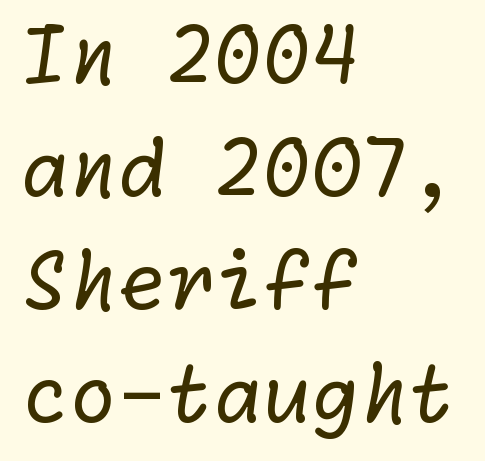
The gaps between neighbouring characters are ordinary and unremarkable. A typesetter would call this leading conventional body-copy spacing. The font is comparable to plain body text, perhaps lighter. Unlike a traditional serif, this face leaves its strokes unadorned. No word sits above an underline.
